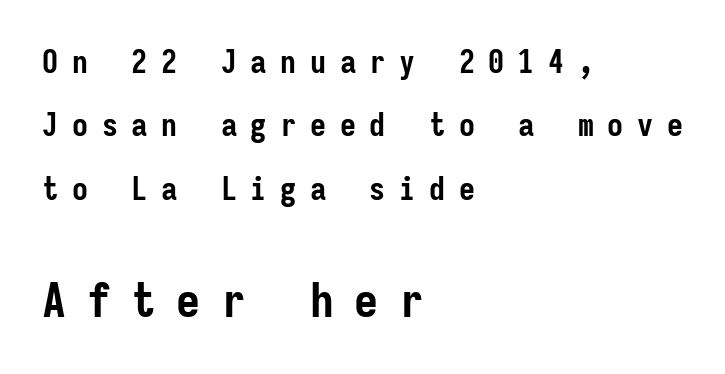
You could count columns in this text — the font is strictly monospaced. The face used here is a sans, in the tradition of grotesques and geometrics. I'd describe the lettering as bold — thick and assertive. The zone under the glyphs is completely vacant. These lines were composed using upright roman letters.
